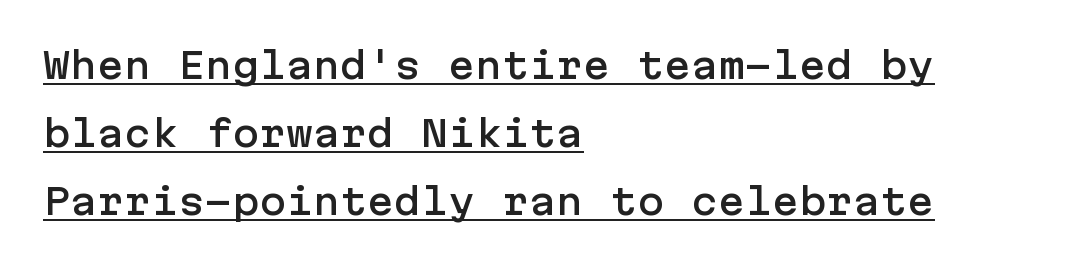
This rendering leaves character spacing at its baseline value. Students, observe the line beneath the letters — that is underlining. Left-aligned paragraph, ragged on the right. Designer's note — italics off, roman on. Serifs: no, the terminals of the letterforms are clean.
